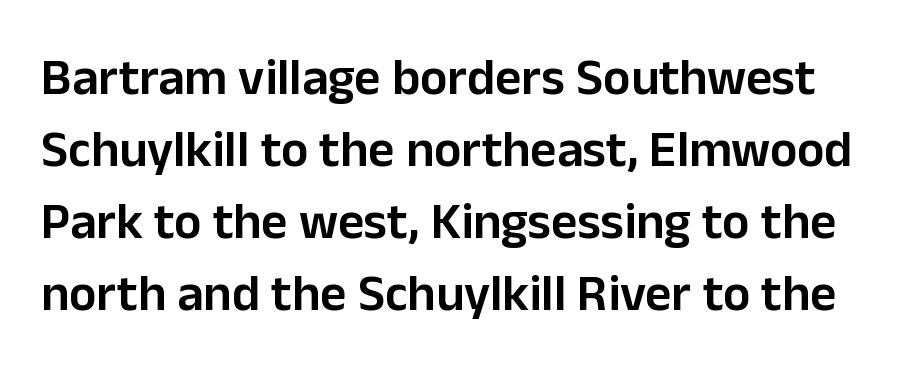
The image shows 51 px semibold sans-serif type, upright; set normal line spacing (1.41x), normal letter spacing, not underlined; low stroke contrast and a medium x-height.
